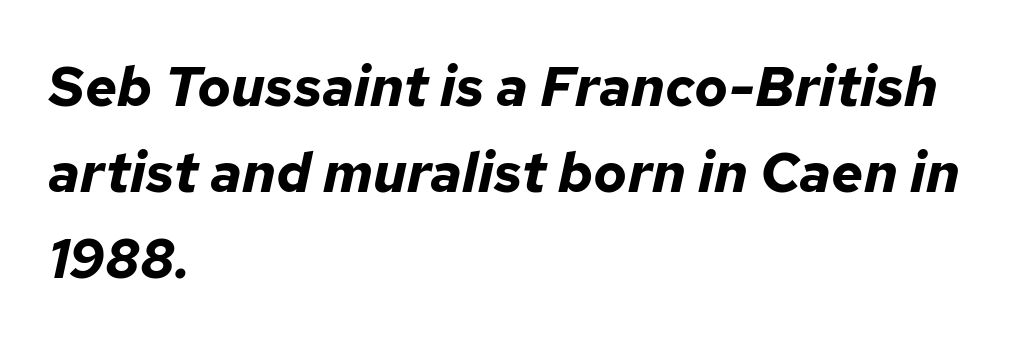
This sample uses an oblique cut, with every glyph tilted off the vertical. Quick note: underline off. Tracking value appears to be zero — textbook default spacing. Is this a fixed-width face? No — the glyphs have proportional, varying widths. The passage shown is emphatically bold.
